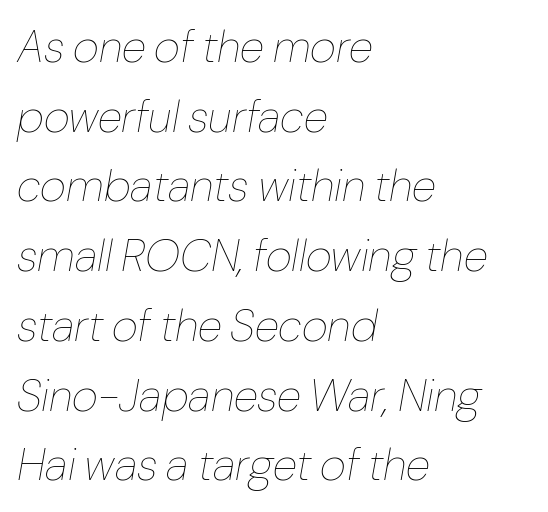
The image shows 45 px thin type, italic (leaning right); set left-aligned, normal line spacing (1.55x), normal letter spacing, not underlined; low stroke contrast and a medium x-height.
